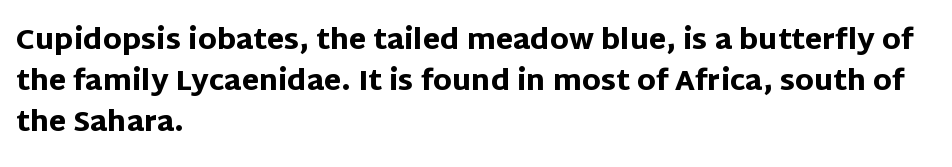
The image shows 28 px heavy sans-serif type, upright; set left-aligned, normal line spacing (1.47x), normal letter spacing, not underlined; low stroke contrast and a large x-height.
